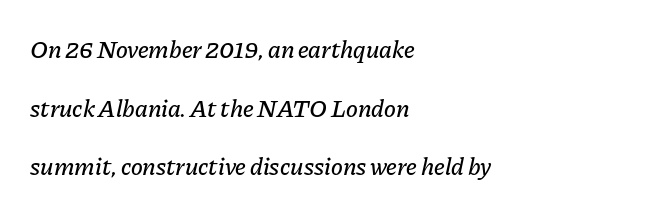
Q: Is the text italic (slanted)? A: Yes, it leans right by about 11 degrees.
Q: Is the text underlined? A: No.
Q: How is the paragraph aligned? A: Left-aligned.
Q: Is the spacing between letters normal or unusually wide? A: Normal.
Q: Is the spacing between lines tight, normal or loose? A: Loose.
